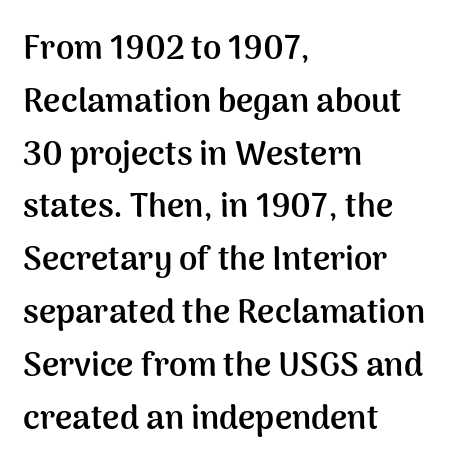
{"serif": "no", "italic": "no", "bold": "yes", "weight": "semibold", "width": "normal", "stroke_contrast": "medium", "x_height": "medium", "monospaced": "no", "underline": "no", "align": "left", "line_spacing": "normal", "line_spacing_ratio": 1.6, "letter_spacing": "normal", "letter_spacing_em": 0.0, "glyph_px": 33}
